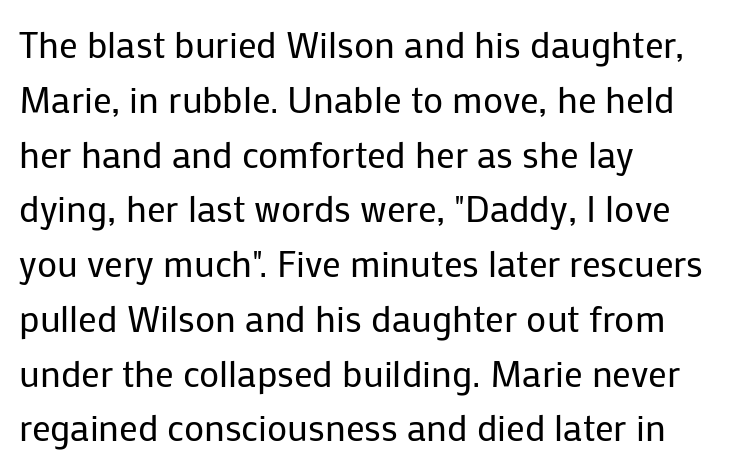
This sample has the flowing, uneven cadence of proportional lettering. Classification — sans serif. Is the type heavy? It reads as light-to-regular instead. Is the letter spacing exaggerated? No — it looks like the ordinary default. Ordinary non-slanted type is in use. Each row of text sits above clean, open space.
